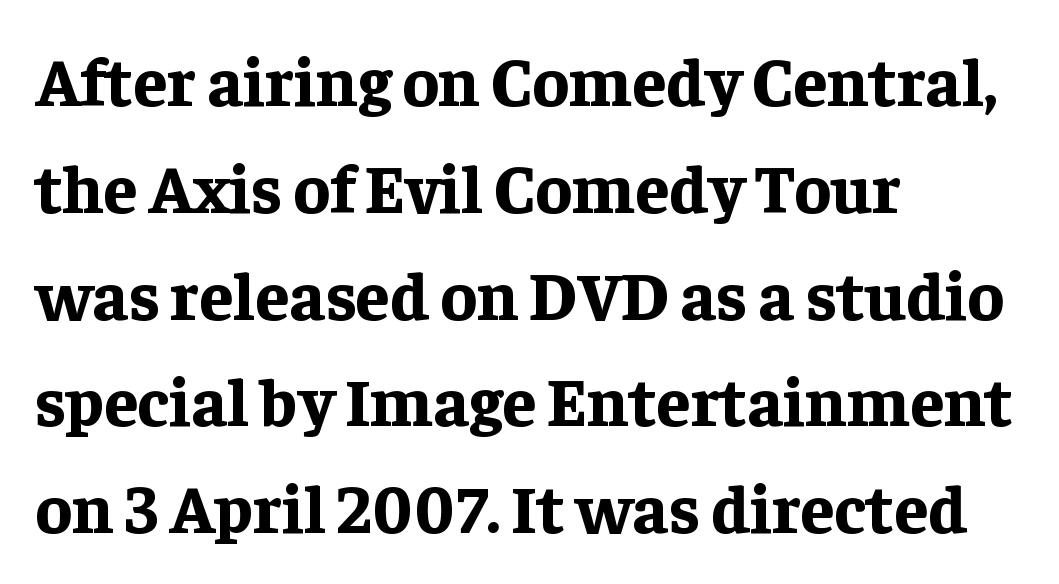
The image shows 68 px bold serif type, upright; set left-aligned, normal line spacing (1.57x), normal letter spacing, not underlined; low stroke contrast and a medium x-height.
